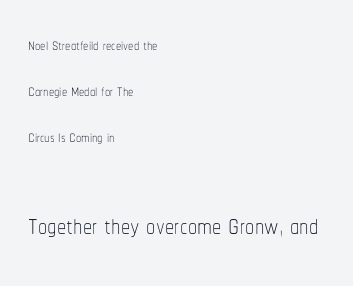
The letters look calm and open, with moderate or lighter stems. Designer's note — italics off, roman on. These lines are rendered in a variable-pitch font. Whoever set this chose breathing room over compactness in the vertical rhythm.
